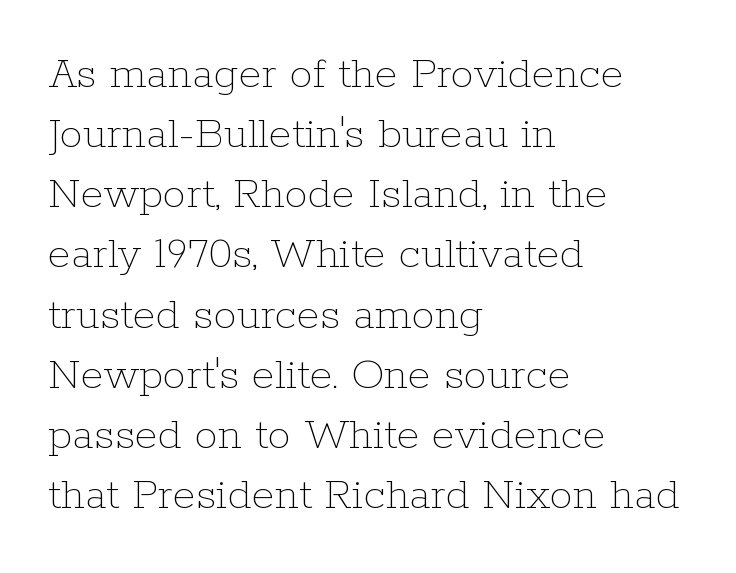
{"italic": "no", "bold": "no", "weight": "thin", "width": "normal", "stroke_contrast": "low", "x_height": "medium", "monospaced": "no", "underline": "no", "align": "left", "line_spacing": "normal", "line_spacing_ratio": 1.28, "letter_spacing": "normal", "letter_spacing_em": 0.0, "glyph_px": 47}
